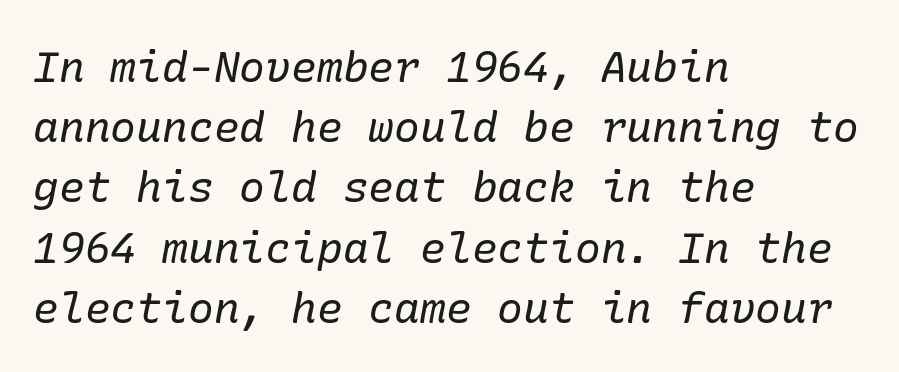
Q: Is the text bold? A: No.
Q: Is the text italic (slanted)? A: Yes, it leans right by about 10 degrees.
Q: Is the typeface a serif or a sans-serif typeface? A: Sans-serif.
Q: Is the text underlined? A: No.
Q: How is the paragraph aligned? A: Left-aligned.
Q: Is the spacing between letters normal or unusually wide? A: Normal.
Q: Is the spacing between lines tight, normal or loose? A: Normal.
Q: Width (condensed, normal, or wide)? A: Normal.
Q: Stroke contrast? A: Low.
Q: x-height? A: Medium.
